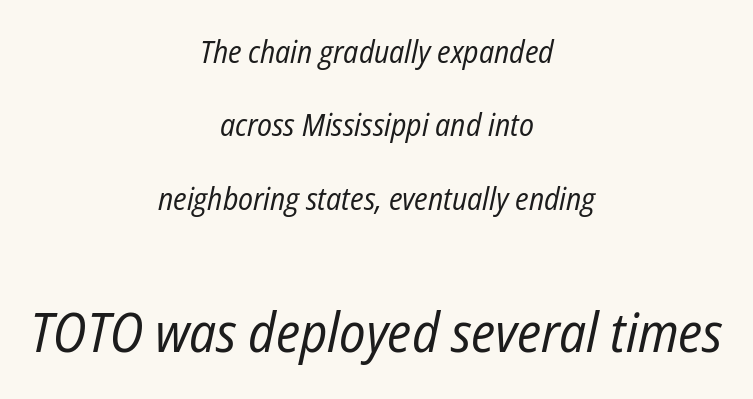
The image shows 55 px regular-weight, condensed type, italic (leaning right); set centered, loose line spacing (2.37x), normal letter spacing, not underlined; the second (bottom) block is 1.77x larger; low stroke contrast and a medium x-height.
